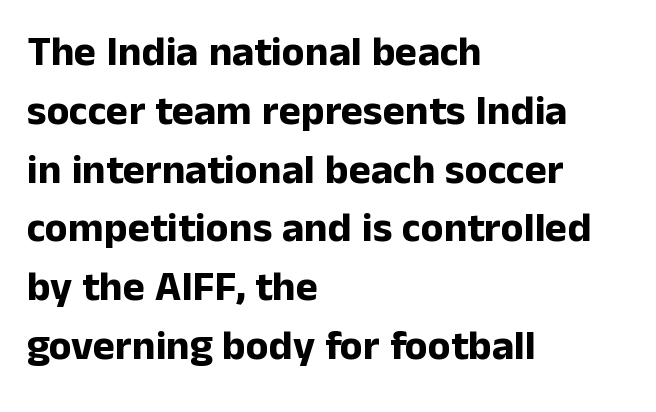
Q: Is the text bold? A: Yes.
Q: Is the text italic (slanted)? A: No, it is upright.
Q: Is the typeface a serif or a sans-serif typeface? A: Sans-serif.
Q: Is the text underlined? A: No.
Q: How is the paragraph aligned? A: Left-aligned.
Q: Is the spacing between letters normal or unusually wide? A: Normal.
Q: Is the spacing between lines tight, normal or loose? A: Normal.
Q: Width (condensed, normal, or wide)? A: Normal.
Q: Stroke contrast? A: Low.
Q: x-height? A: Medium.
Q: Monospaced? A: No.
